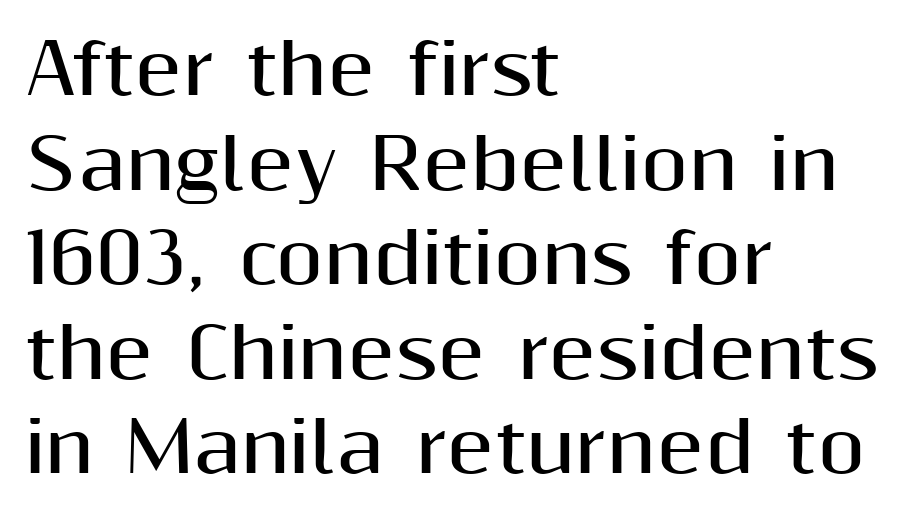
Q: Is the text bold? A: Yes.
Q: Is the text italic (slanted)? A: No, it is upright.
Q: Is the typeface a serif or a sans-serif typeface? A: Sans-serif.
Q: Is the text underlined? A: No.
Q: How is the paragraph aligned? A: Left-aligned.
Q: Is the spacing between letters normal or unusually wide? A: Normal.
Q: Is the spacing between lines tight, normal or loose? A: Normal.
Q: Width (condensed, normal, or wide)? A: Normal.
Q: Stroke contrast? A: Medium.
Q: x-height? A: Medium.
Q: Monospaced? A: No.
